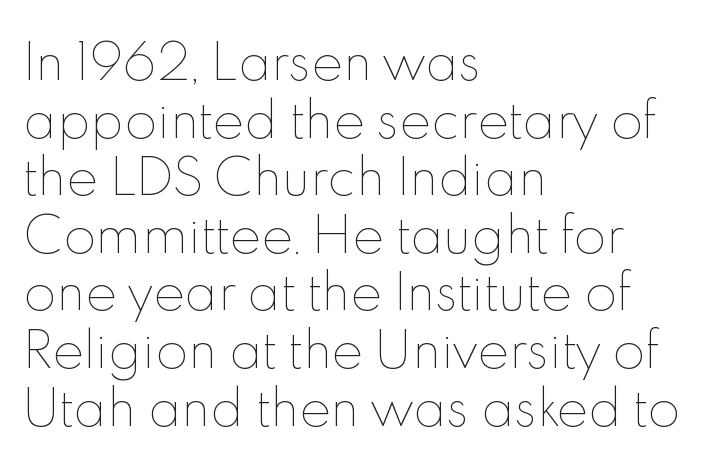
The image shows 48 px thin type, upright; set left-aligned, line spacing 1.2x, normal letter spacing, not underlined; a small x-height.
